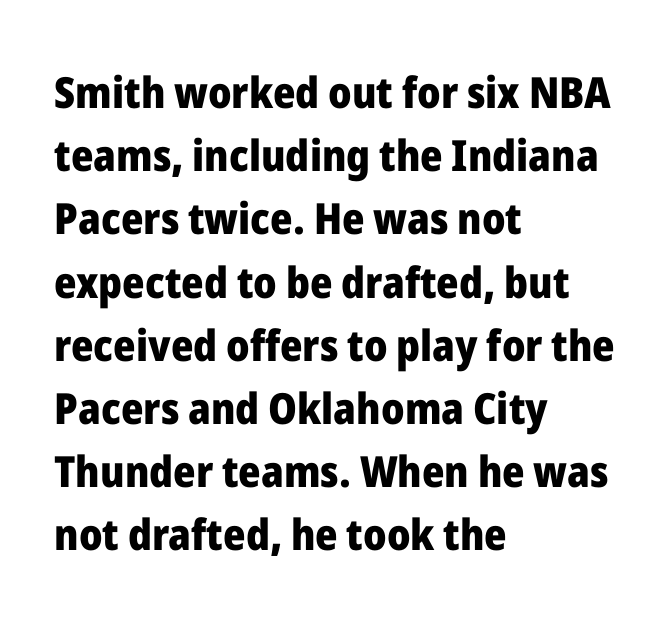
{"serif": "no", "italic": "no", "bold": "yes", "weight": "heavy", "width": "normal", "stroke_contrast": "low", "x_height": "medium", "monospaced": "no", "underline": "no", "align": "left", "line_spacing": "normal", "line_spacing_ratio": 1.47, "letter_spacing": "normal", "letter_spacing_em": 0.0, "glyph_px": 43}
